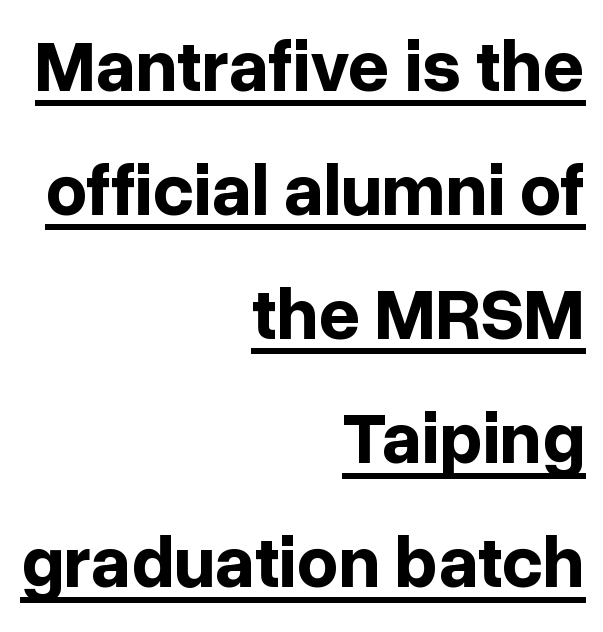
{"serif": "no", "italic": "no", "bold": "yes", "weight": "bold", "width": "normal", "stroke_contrast": "low", "x_height": "medium", "monospaced": "no", "underline": "yes", "align": "right", "line_spacing": "normal", "line_spacing_ratio": 1.7, "letter_spacing": "normal", "letter_spacing_em": 0.0, "glyph_px": 73}
